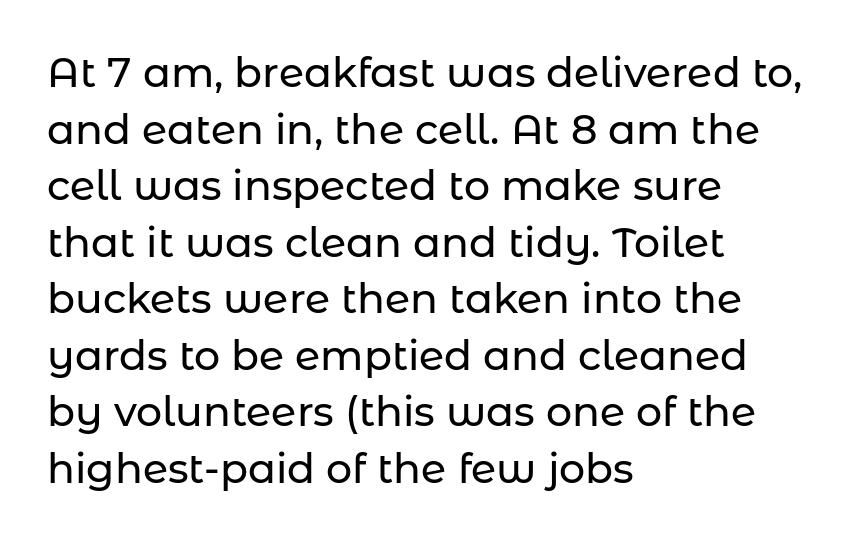
The image shows 41 px sans-serif type, upright; set left-aligned, normal line spacing (1.38x), normal letter spacing, not underlined; low stroke contrast and a medium x-height.
